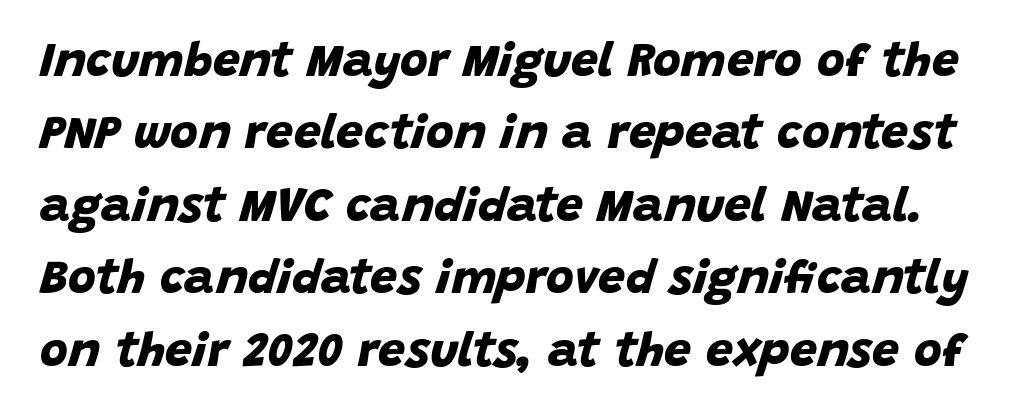
The image shows 48 px bold sans-serif type; set normal line spacing (1.51x), normal letter spacing, not underlined; low stroke contrast and a large x-height.
